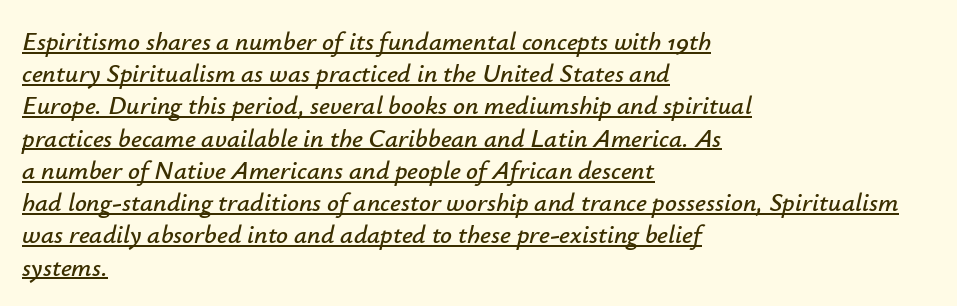
The image shows 26 px text type, italic (leaning right); set left-aligned, line spacing 1.24x, normal letter spacing, underlined.
